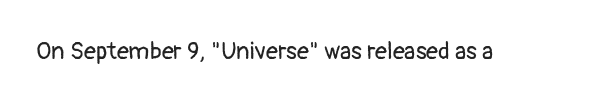
{"italic": "no", "bold": "no", "underline": "no", "letter_spacing": "normal", "letter_spacing_em": 0.0, "glyph_px": 24}
